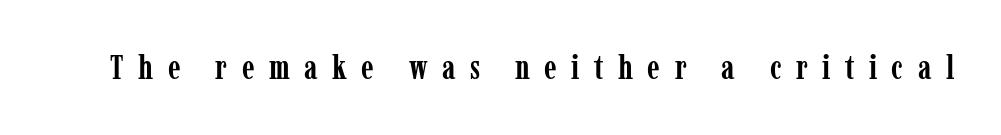
The image shows 33 px semibold, condensed serif type, upright; set unusually wide letter spacing (+0.44 em), not underlined; low stroke contrast and a medium x-height.
